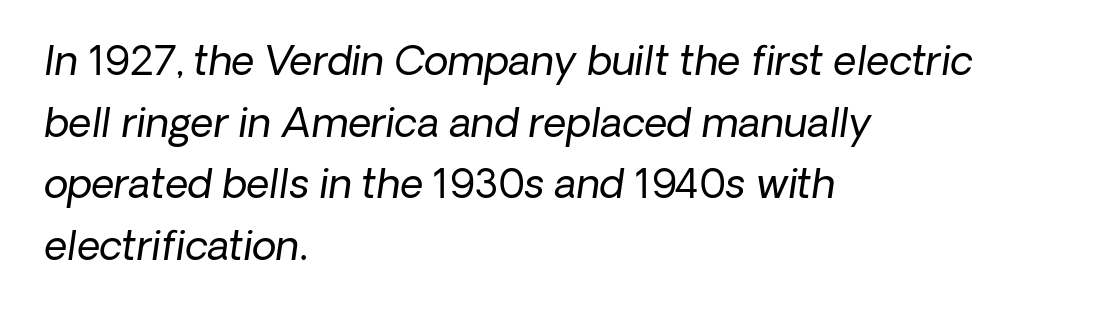
Q: Is the text bold? A: No.
Q: Is the text italic (slanted)? A: Yes, it leans right by about 8 degrees.
Q: Is the text underlined? A: No.
Q: How is the paragraph aligned? A: Left-aligned.
Q: Is the spacing between letters normal or unusually wide? A: Normal.
Q: Is the spacing between lines tight, normal or loose? A: Normal.
Q: Width (condensed, normal, or wide)? A: Normal.
Q: Stroke contrast? A: Low.
Q: x-height? A: Medium.
Q: Monospaced? A: No.
